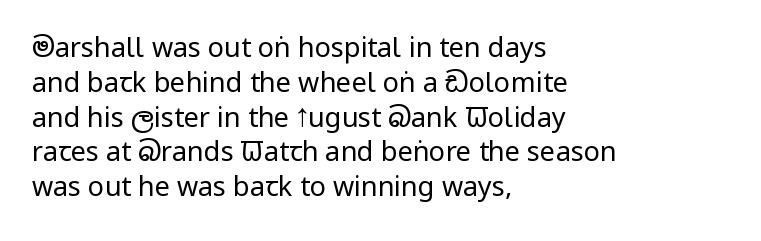
Q: Is the text bold? A: No.
Q: Is the text italic (slanted)? A: No, it is upright.
Q: Is the text underlined? A: No.
Q: How is the paragraph aligned? A: Left-aligned.
Q: Is the spacing between letters normal or unusually wide? A: Normal.
Q: Is the spacing between lines tight, normal or loose? A: Normal.
